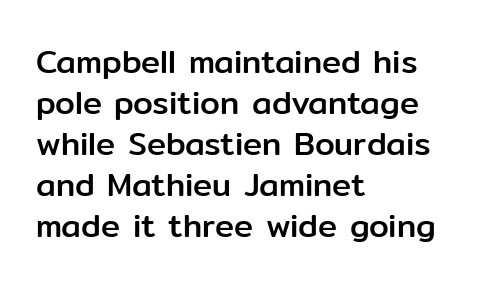
The image shows 32 px sans-serif type, upright; set left-aligned, normal line spacing (1.28x), normal letter spacing, not underlined; low stroke contrast and a medium x-height.
